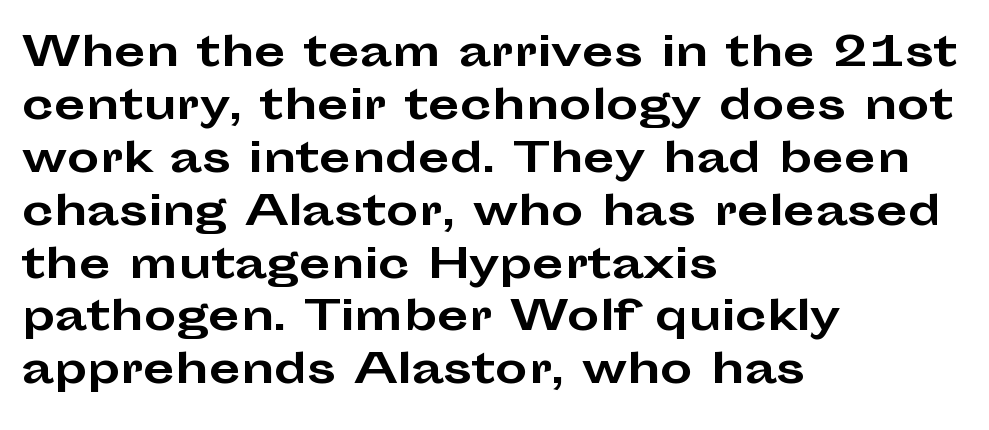
How heavy is the stroke? Heavy — this is a bold. Rendered with straight, roman letterforms. The words here are not underlined. The face used here is proportionally spaced, like ordinary book or web type. Look at the bottom of the vertical strokes: they stop flat, with no serifs. You could call the tracking neutral — neither tight nor loose.
